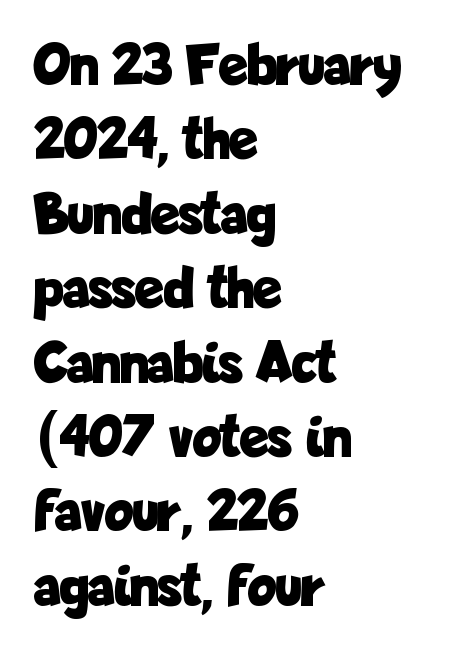
Heft: maximum for text — a bold. The passage is arranged the way most books set body copy — flush left. Observe the absence of serifs on each vertical stroke in this sample. Look at the tracking — it's just the regular setting, nothing added. Spacing verdict: proportional, widths tailored to each character.
